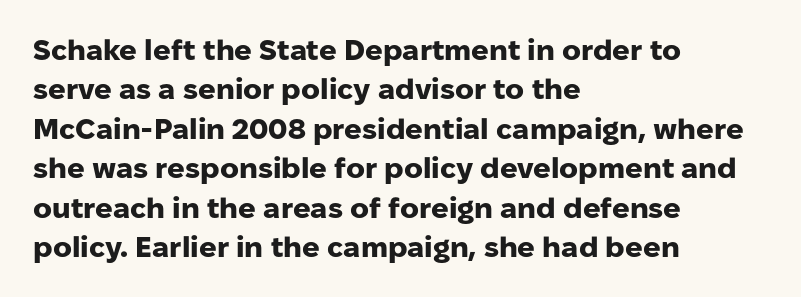
{"serif": "no", "italic": "no", "bold": "yes", "weight": "heavy", "width": "normal", "stroke_contrast": "low", "x_height": "medium", "monospaced": "no", "underline": "no", "align": "left", "line_spacing": "normal", "line_spacing_ratio": 1.36, "letter_spacing": "normal", "letter_spacing_em": 0.0, "glyph_px": 29}
